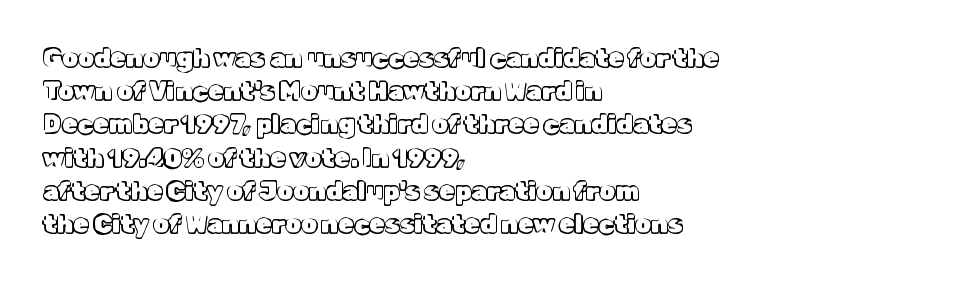
Q: Is the text italic (slanted)? A: No, it is upright.
Q: Is the text underlined? A: No.
Q: How is the paragraph aligned? A: Left-aligned.
Q: Is the spacing between letters normal or unusually wide? A: Normal.
Q: Is the spacing between lines tight, normal or loose? A: Normal.
